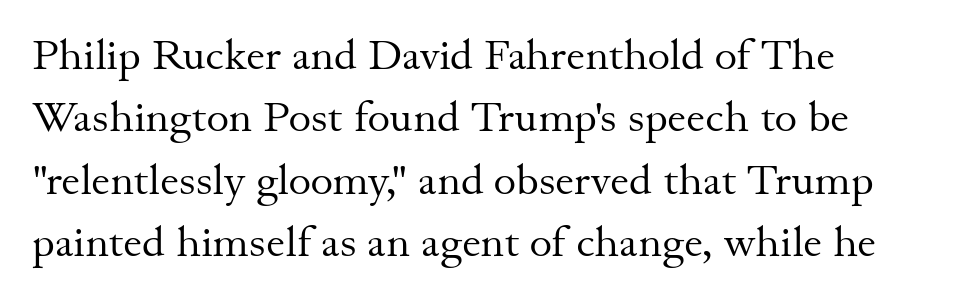
Every character sits straight up, as roman type does. The specimen omits any rule beneath the text block's lines. The rag falls on the right side of this text block. Weight: in the light-to-regular range.
